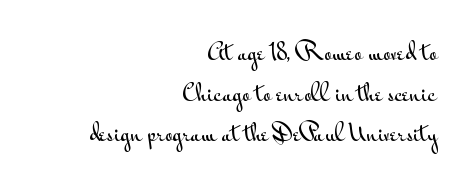
Q: Is the text italic (slanted)? A: Yes.
Q: Is the text underlined? A: No.
Q: How is the paragraph aligned? A: Right-aligned.
Q: Is the spacing between letters normal or unusually wide? A: Normal.
